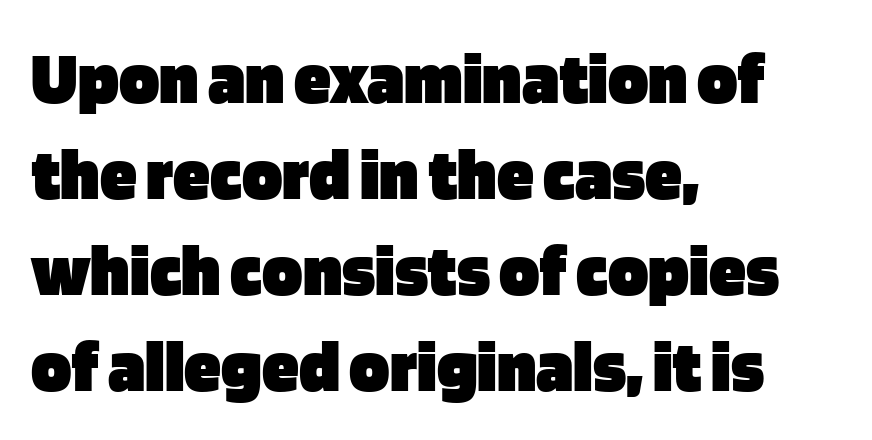
These lines are rendered in a variable-pitch font. Type style note: lacks serifs. Clear beneath every line of the passage. The rendering uses a moderate line-height, typical for paragraphs. Casual observation: everything's shoved over to the left. The glyphs have the mass of a bold cut.
